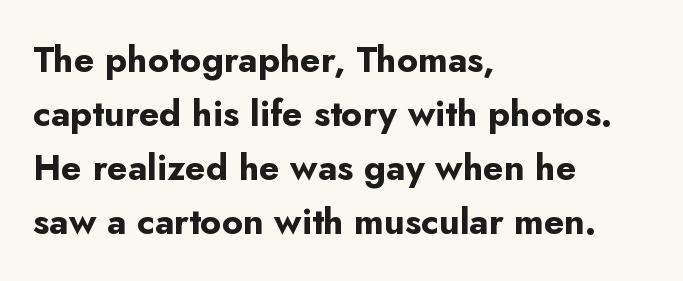
{"serif": "no", "italic": "no", "bold": "yes", "weight": "bold", "width": "normal", "stroke_contrast": "low", "x_height": "small", "monospaced": "no", "underline": "no", "align": "left", "line_spacing": "normal", "line_spacing_ratio": 1.5, "letter_spacing": "normal", "letter_spacing_em": 0.0, "glyph_px": 36}
